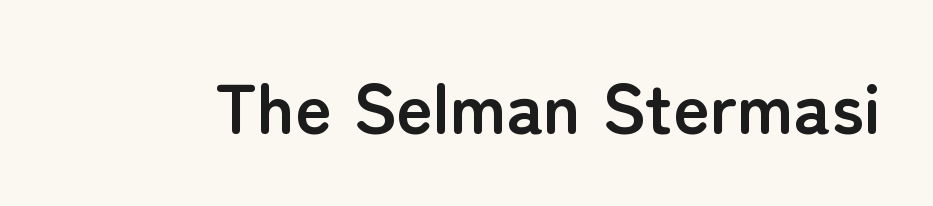
{"serif": "no", "italic": "no", "bold": "yes", "weight": "semibold", "width": "normal", "stroke_contrast": "low", "x_height": "medium", "monospaced": "no", "underline": "no", "letter_spacing": "normal", "letter_spacing_em": 0.0, "glyph_px": 71}
